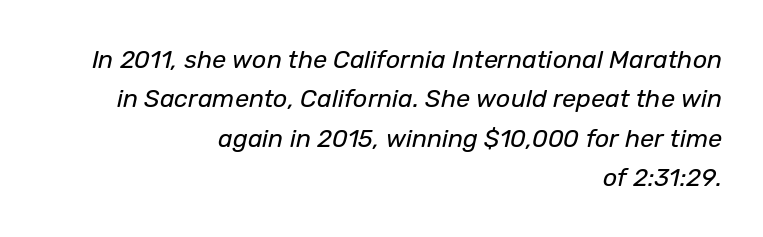
The image shows 25 px text type, italic (leaning right); set right-aligned, normal line spacing (1.58x), normal letter spacing, not underlined.
